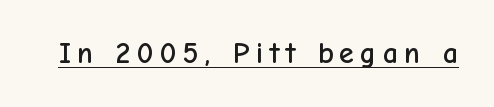
The image shows 30 px sans-serif type, upright; set unusually wide letter spacing (+0.2 em), underlined; low stroke contrast and a medium x-height.
